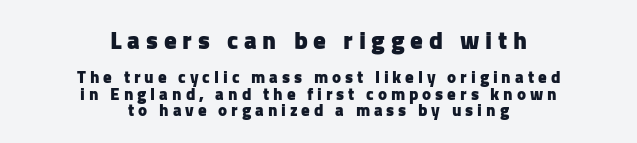
The image shows 25 px bold type, upright; set centered, tight line spacing (0.97x), unusually wide letter spacing (+0.23 em), not underlined; the first (top) block is 1.47x larger.
